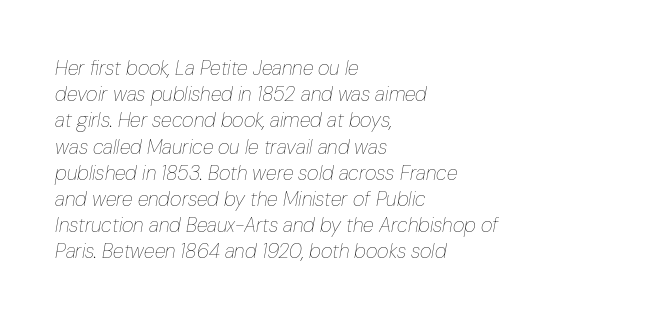
{"italic": "yes", "lean": "right", "slant_degrees": 10, "bold": "no", "underline": "no", "align": "left", "line_spacing": "normal", "line_spacing_ratio": 1.31, "letter_spacing": "normal", "letter_spacing_em": 0.0, "glyph_px": 20}
